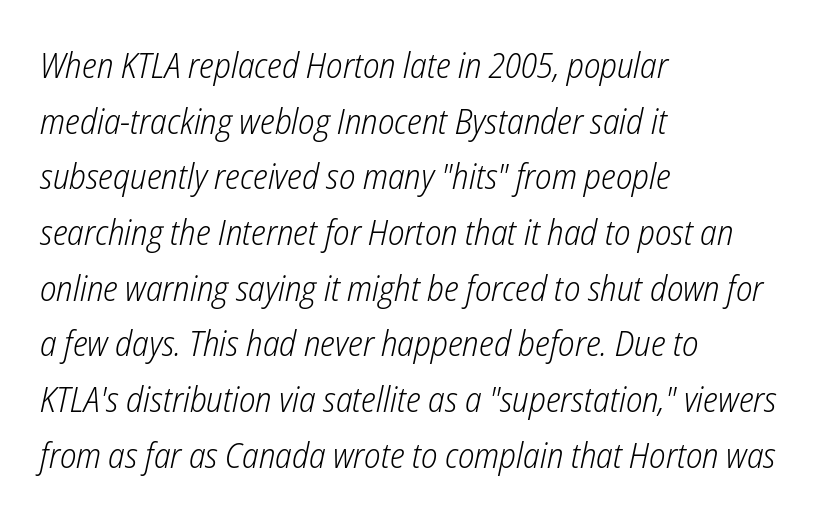
Q: Is the text bold? A: No.
Q: Is the text italic (slanted)? A: Yes, it leans right by about 12 degrees.
Q: Is the text underlined? A: No.
Q: How is the paragraph aligned? A: Left-aligned.
Q: Is the spacing between letters normal or unusually wide? A: Normal.
Q: Is the spacing between lines tight, normal or loose? A: Normal.
Q: Width (condensed, normal, or wide)? A: Condensed.
Q: Stroke contrast? A: Low.
Q: x-height? A: Medium.
Q: Monospaced? A: No.
